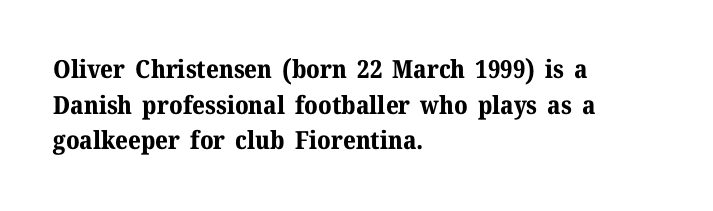
{"italic": "no", "bold": "yes", "underline": "no", "align": "left", "line_spacing": "normal", "line_spacing_ratio": 1.43, "letter_spacing": "normal", "letter_spacing_em": 0.0, "glyph_px": 25}
